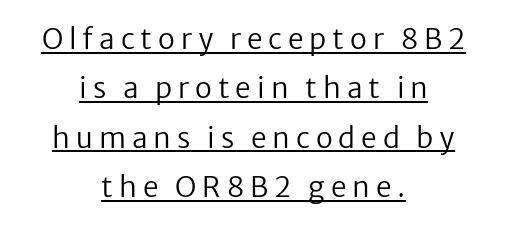
The image shows 28 px regular-weight sans-serif type, upright; set centered, line spacing 1.76x, unusually wide letter spacing (+0.21 em), underlined; low stroke contrast and a medium x-height.
